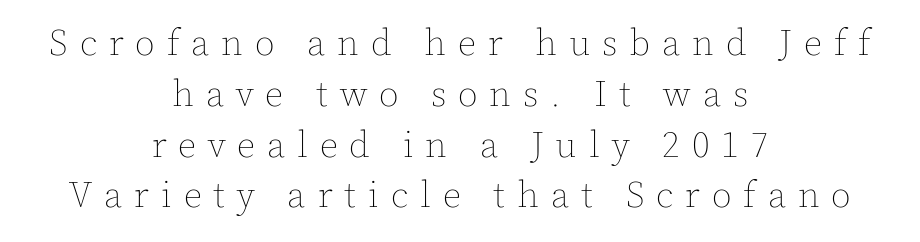
The lines are quadded center. What stands out about the letter spacing? Its width — letters are far apart. Each new line begins a customary step beneath the previous one. Just letters on the line, the space beneath them empty. Is the type heavy? It reads as light-to-regular instead. Posture: straight, roman, zero tilt.
